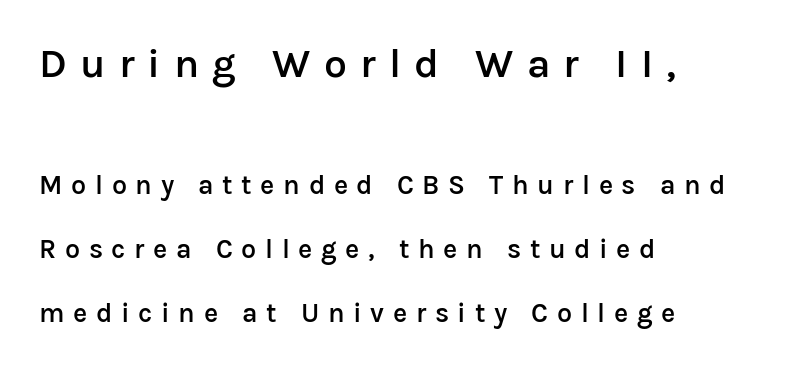
The image shows 41 px semibold sans-serif type, upright; set left-aligned, loose line spacing (2.37x), unusually wide letter spacing (+0.32 em), not underlined; the first (top) block is 1.52x larger; low stroke contrast and a medium x-height.
